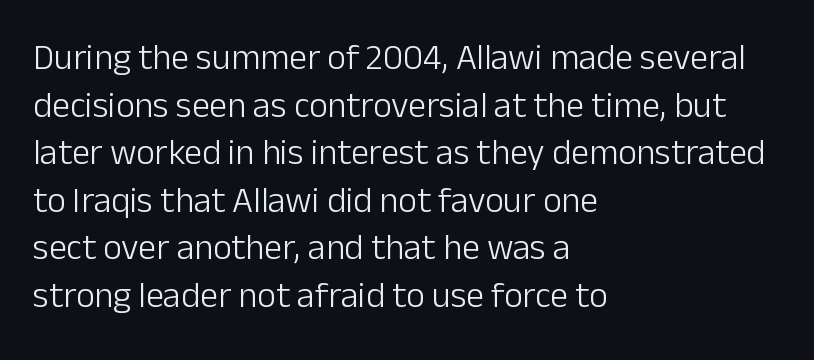
{"serif": "no", "italic": "no", "bold": "no", "weight": "light", "width": "normal", "stroke_contrast": "low", "x_height": "medium", "monospaced": "no", "underline": "no", "align": "left", "line_spacing": "normal", "line_spacing_ratio": 1.32, "letter_spacing": "normal", "letter_spacing_em": 0.0, "glyph_px": 36}
